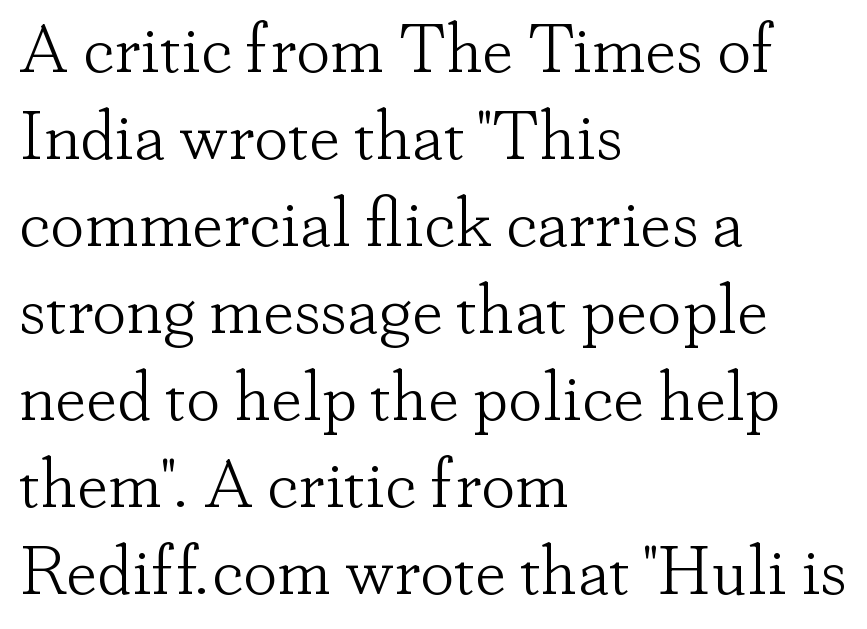
The image shows 69 px light serif type, upright; set left-aligned, normal line spacing (1.26x), normal letter spacing, not underlined; low stroke contrast and a small x-height.
